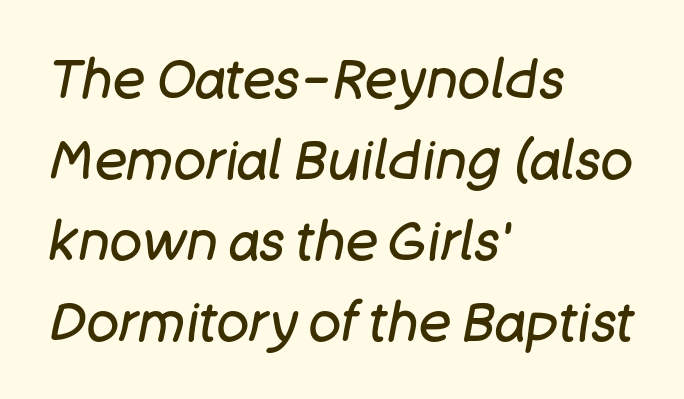
The image shows 54 px regular-weight type, italic (leaning right); set left-aligned, normal line spacing (1.5x), normal letter spacing, not underlined; low stroke contrast and a large x-height.
